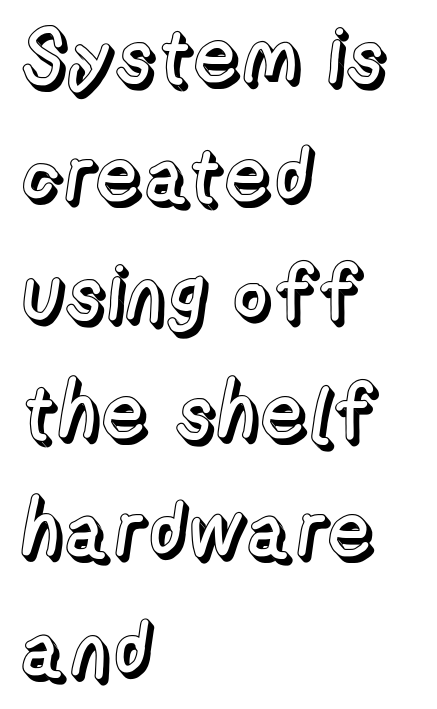
Tracking here is standard; glyphs follow each other at the usual distance. The leading is moderate, giving the passage an even texture. Plain, unruled lines of type.
